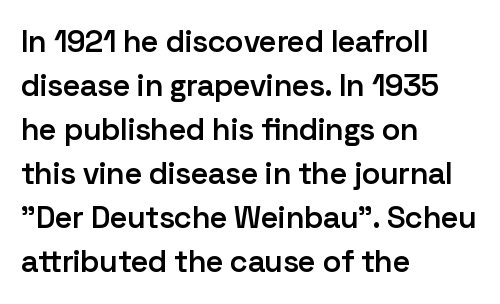
Q: Is the text bold? A: Semi-bold.
Q: Is the text italic (slanted)? A: No, it is upright.
Q: Is the typeface a serif or a sans-serif typeface? A: Sans-serif.
Q: Is the text underlined? A: No.
Q: How is the paragraph aligned? A: Left-aligned.
Q: Is the spacing between letters normal or unusually wide? A: Normal.
Q: Is the spacing between lines tight, normal or loose? A: Normal.
Q: Width (condensed, normal, or wide)? A: Normal.
Q: Stroke contrast? A: Low.
Q: x-height? A: Medium.
Q: Monospaced? A: No.
